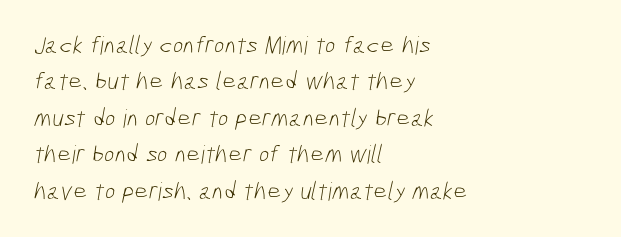
The image shows 25 px text type; set left-aligned, normal line spacing (1.46x), normal letter spacing, not underlined.
